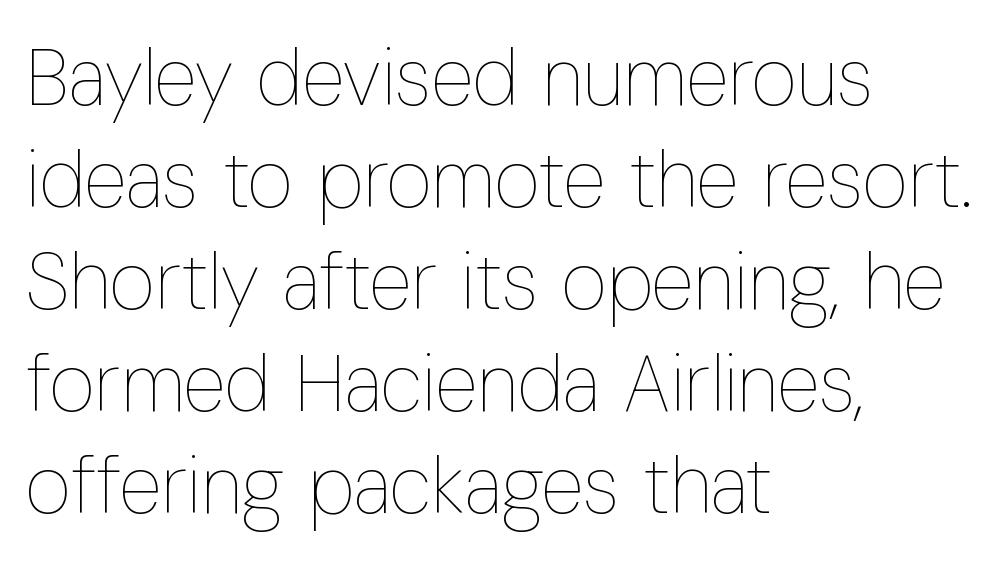
Stems here are at most as thick as an everyday book face. All the whitespace from short lines collects on the right. Is this a fixed-width face? No — the glyphs have proportional, varying widths. Posture: upright roman.
